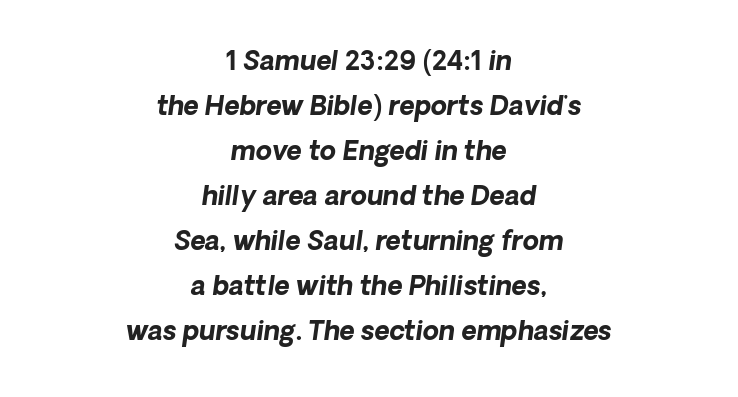
The image shows 26 px bold type; set centered, line spacing 1.73x, normal letter spacing, not underlined.
